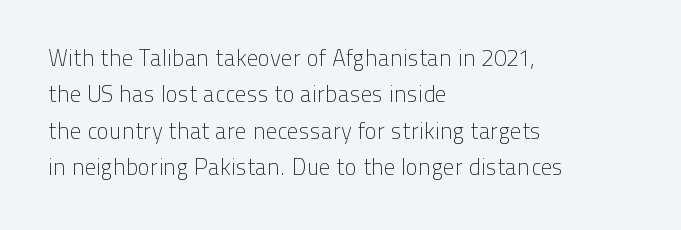
Compared with typical paragraphs, the rows here are spaced about the same. The letterforms sit at book weight or below. Ascenders rise straight up at ninety degrees. The lines are quadded left. Check the space under the baseline: it is left empty. Tracking value appears to be zero — textbook default spacing.
